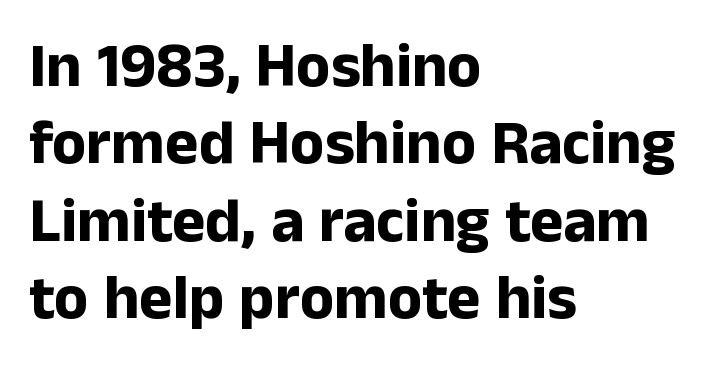
Serif or sans? Sans — the stroke terminals are bare. Heavy-handed strokes throughout: this text is bold. Horizontal alignment here is leftward, the default for most running prose. Here the glyphs are tracked normally, forming tight word shapes. The passage shown is not underscored anywhere.
